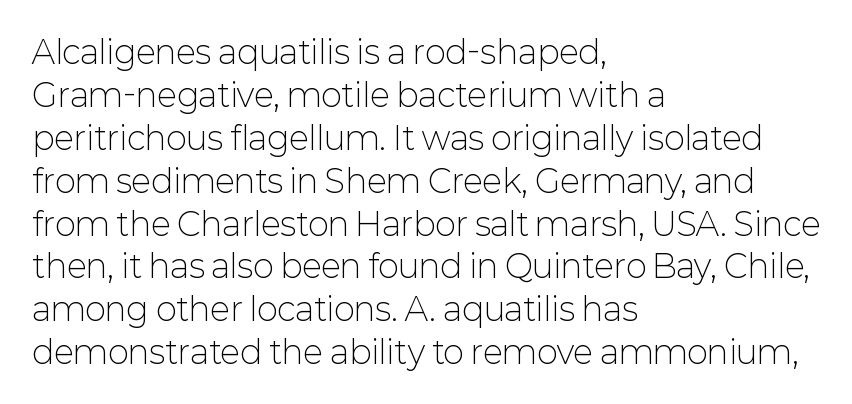
The image shows 32 px light sans-serif type, upright; set left-aligned, normal line spacing (1.34x), normal letter spacing, not underlined; low stroke contrast and a medium x-height.
